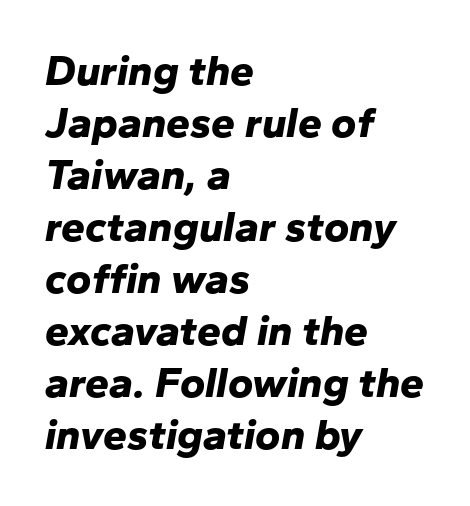
The image shows 43 px bold type, italic (leaning right); set left-aligned, line spacing 1.21x, normal letter spacing, not underlined; low stroke contrast and a medium x-height.
